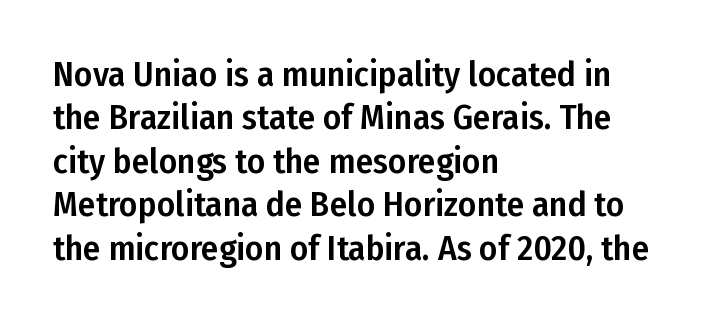
Q: Is the text italic (slanted)? A: No, it is upright.
Q: Is the typeface a serif or a sans-serif typeface? A: Sans-serif.
Q: Is the text underlined? A: No.
Q: How is the paragraph aligned? A: Left-aligned.
Q: Is the spacing between letters normal or unusually wide? A: Normal.
Q: Width (condensed, normal, or wide)? A: Condensed.
Q: Stroke contrast? A: Low.
Q: x-height? A: Medium.
Q: Monospaced? A: No.
